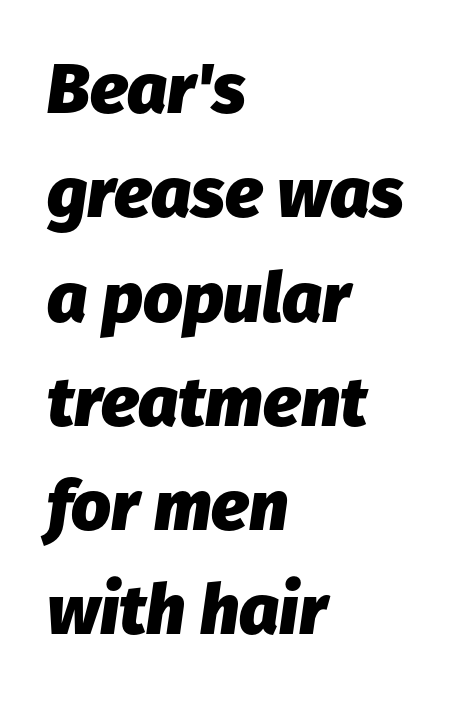
Q: Is the text bold? A: Yes.
Q: Is the text italic (slanted)? A: Yes, it leans right by about 8 degrees.
Q: Is the text underlined? A: No.
Q: How is the paragraph aligned? A: Left-aligned.
Q: Is the spacing between letters normal or unusually wide? A: Normal.
Q: Is the spacing between lines tight, normal or loose? A: Normal.
Q: Width (condensed, normal, or wide)? A: Normal.
Q: Stroke contrast? A: Low.
Q: x-height? A: Medium.
Q: Monospaced? A: No.
